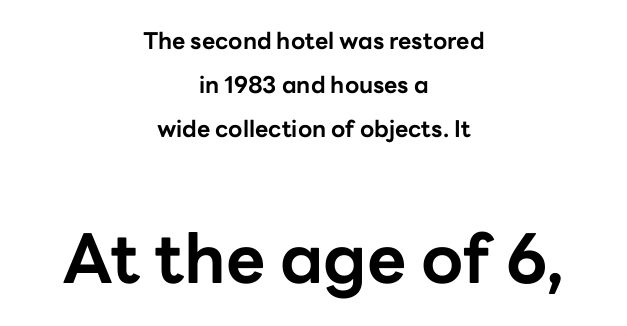
The image shows 68 px bold sans-serif type, upright; set centered, loose line spacing (1.92x), normal letter spacing, not underlined; the second (bottom) block is 2.96x larger; low stroke contrast and a medium x-height.
